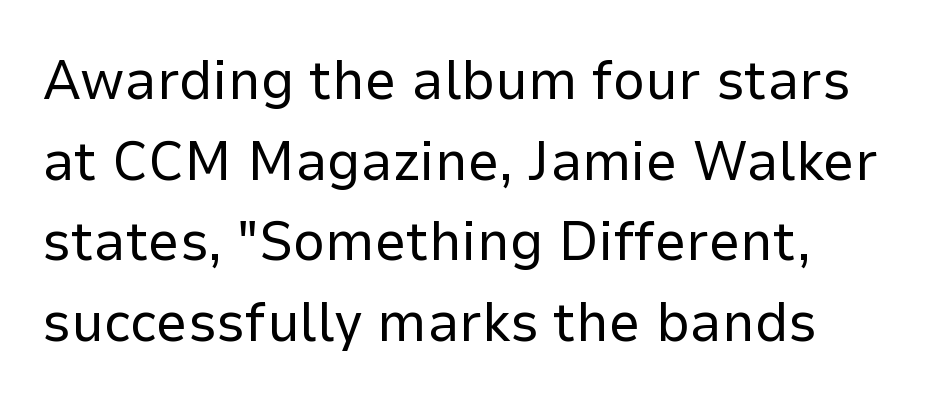
{"serif": "no", "italic": "no", "bold": "no", "weight": "regular", "width": "normal", "stroke_contrast": "low", "x_height": "medium", "monospaced": "no", "underline": "no", "line_spacing": "normal", "line_spacing_ratio": 1.44, "letter_spacing": "normal", "letter_spacing_em": 0.0, "glyph_px": 56}
